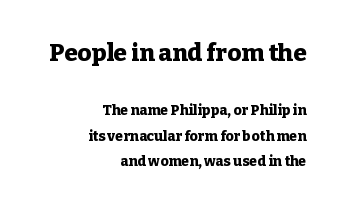
Block one is the big one; block two sits smaller underneath. How are the letters spaced? Ordinarily, with no added tracking. Plain, unruled lines of type. The face used here has the dense, thick strokes of a bold. Notice how the passage keeps a crisp vertical edge on the right only.
